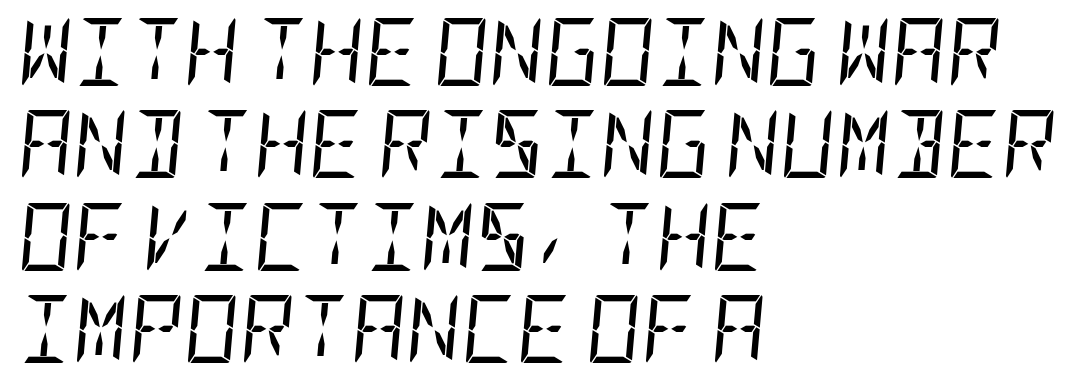
Is there much room between lines? A standard amount, neither cramped nor airy. The cut favours lightness, reaching ordinary text weight at its darkest. Tracking value appears to be zero — textbook default spacing. The baseline area is clear. Layout note: lines flush left.
